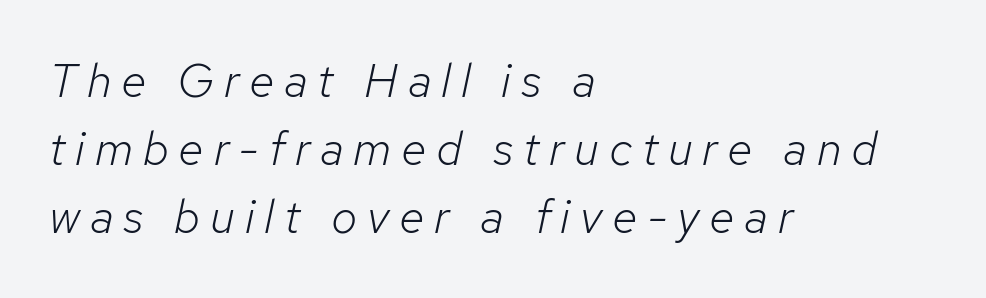
{"italic": "yes", "lean": "right", "slant_degrees": 12, "bold": "no", "weight": "light", "width": "normal", "stroke_contrast": "low", "x_height": "medium", "monospaced": "no", "underline": "no", "align": "left", "line_spacing": "normal", "line_spacing_ratio": 1.45, "letter_spacing": "wide", "letter_spacing_em": 0.21, "glyph_px": 47}
